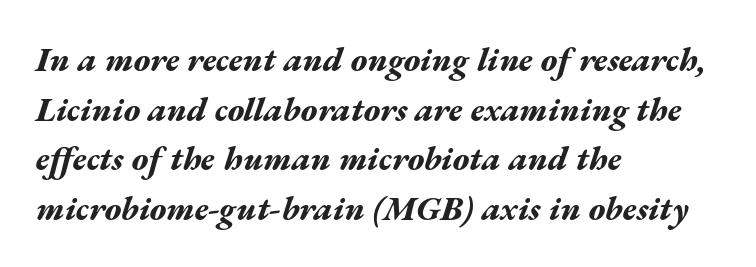
{"italic": "yes", "lean": "right", "slant_degrees": 17, "bold": "yes", "weight": "bold", "width": "wide", "stroke_contrast": "medium", "x_height": "medium", "monospaced": "no", "underline": "no", "align": "left", "line_spacing": "normal", "line_spacing_ratio": 1.46, "letter_spacing": "normal", "letter_spacing_em": 0.0, "glyph_px": 34}
